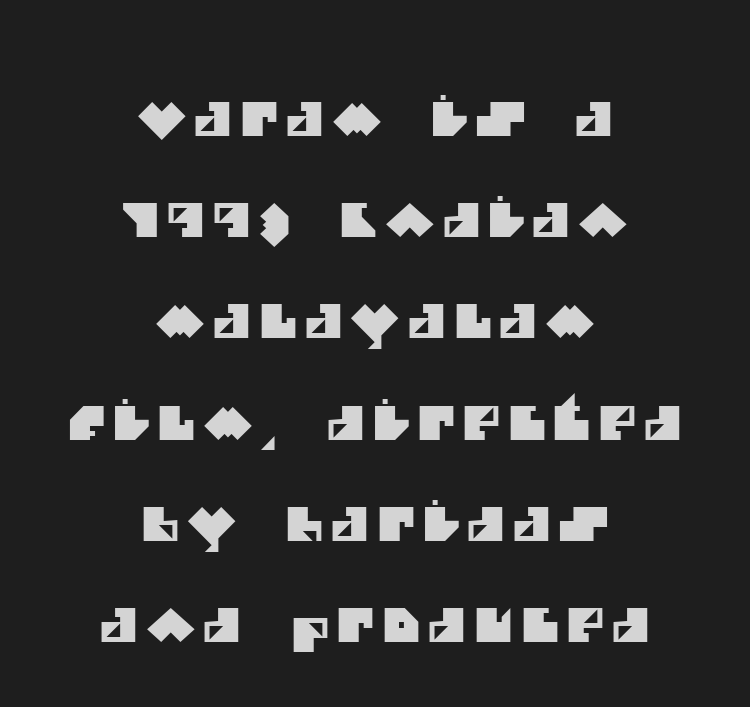
The image shows 46 px sans-serif type; set centered, loose line spacing (2.2x), not underlined; medium stroke contrast and a large x-height.
